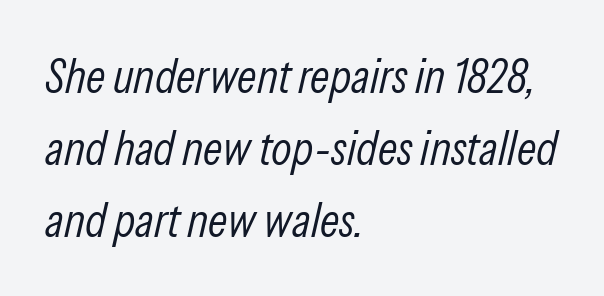
{"italic": "yes", "lean": "right", "slant_degrees": 13, "bold": "no", "weight": "light", "width": "condensed", "stroke_contrast": "low", "x_height": "medium", "monospaced": "no", "underline": "no", "align": "left", "line_spacing": "normal", "line_spacing_ratio": 1.5, "letter_spacing": "normal", "letter_spacing_em": 0.0, "glyph_px": 48}
